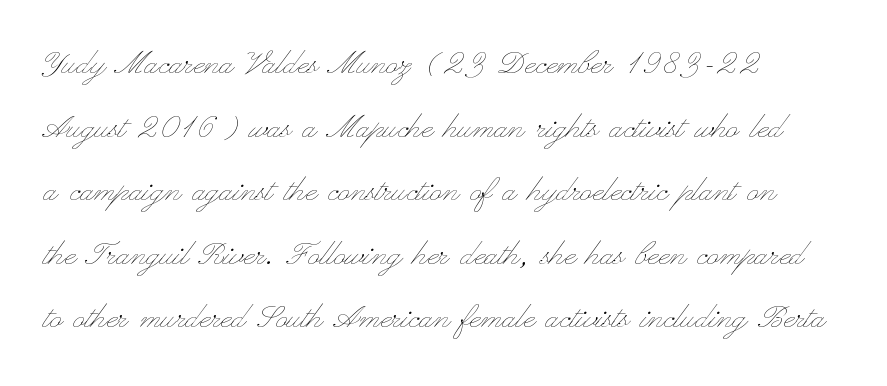
Q: Is the text bold? A: No.
Q: Is the text italic (slanted)? A: Yes.
Q: Is the text underlined? A: No.
Q: How is the paragraph aligned? A: Left-aligned.
Q: Is the spacing between letters normal or unusually wide? A: Normal.
Q: Is the spacing between lines tight, normal or loose? A: Normal.
Q: Width (condensed, normal, or wide)? A: Wide.
Q: Stroke contrast? A: Low.
Q: x-height? A: Small.
Q: Monospaced? A: No.
